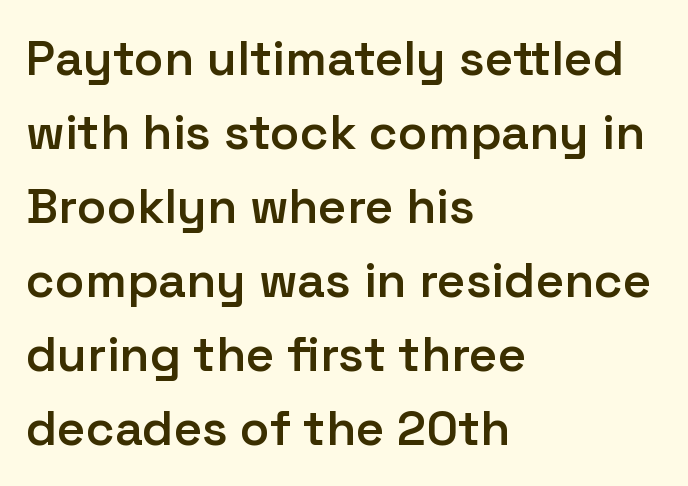
The rendering uses a semibold face; strokes are thickened but not to full bold. The paragraph has a hard left edge and a soft right edge. Type without underlining. These lines keep a tight, regular rhythm from letter to letter.
